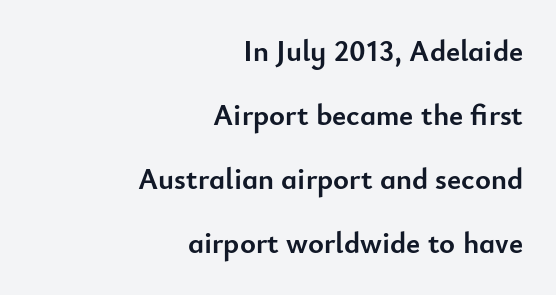
Q: Is the text bold? A: Yes.
Q: Is the text italic (slanted)? A: No, it is upright.
Q: Is the typeface a serif or a sans-serif typeface? A: Sans-serif.
Q: Is the text underlined? A: No.
Q: How is the paragraph aligned? A: Right-aligned.
Q: Is the spacing between letters normal or unusually wide? A: Normal.
Q: Is the spacing between lines tight, normal or loose? A: Loose.
Q: Width (condensed, normal, or wide)? A: Normal.
Q: Stroke contrast? A: Low.
Q: x-height? A: Small.
Q: Monospaced? A: No.
